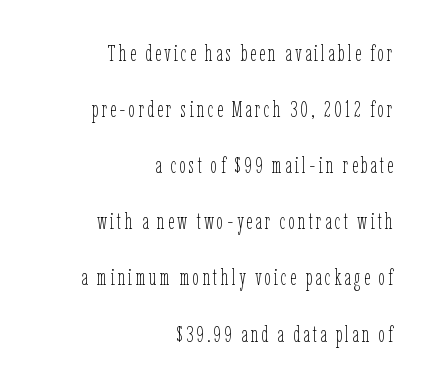
{"italic": "no", "bold": "no", "underline": "no", "align": "right", "line_spacing": "loose", "line_spacing_ratio": 2.44, "glyph_px": 23}
